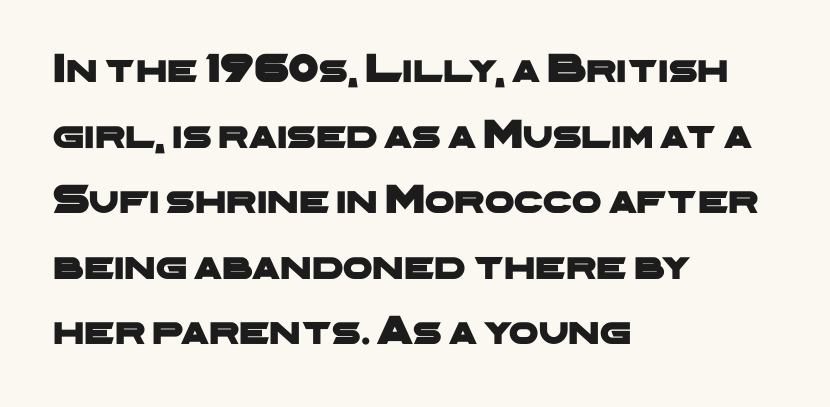
Q: Is the typeface a serif or a sans-serif typeface? A: Sans-serif.
Q: Is the text underlined? A: No.
Q: How is the paragraph aligned? A: Left-aligned.
Q: Is the spacing between letters normal or unusually wide? A: Normal.
Q: Is the spacing between lines tight, normal or loose? A: Normal.
Q: Width (condensed, normal, or wide)? A: Wide.
Q: Stroke contrast? A: Low.
Q: x-height? A: Medium.
Q: Monospaced? A: No.
